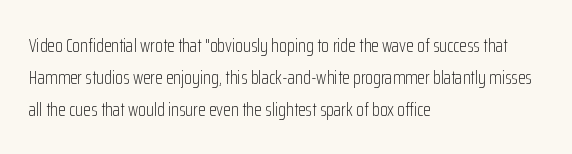
{"italic": "no", "bold": "no", "underline": "no", "align": "left", "line_spacing": "normal", "line_spacing_ratio": 1.59, "letter_spacing": "normal", "letter_spacing_em": 0.0, "glyph_px": 20}
